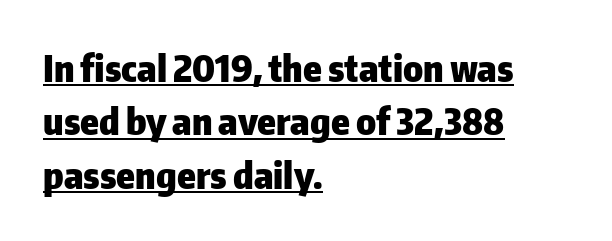
The rendered words wear a rule along their underside. Weight: bold. Observe the ordinary spacing: letters are neighbours, not strangers. Notice how the passage keeps a crisp vertical edge on the left only. Here the designer chose a conventional face with non-uniform glyph widths. Serif or sans? Sans — the stroke terminals are bare.
